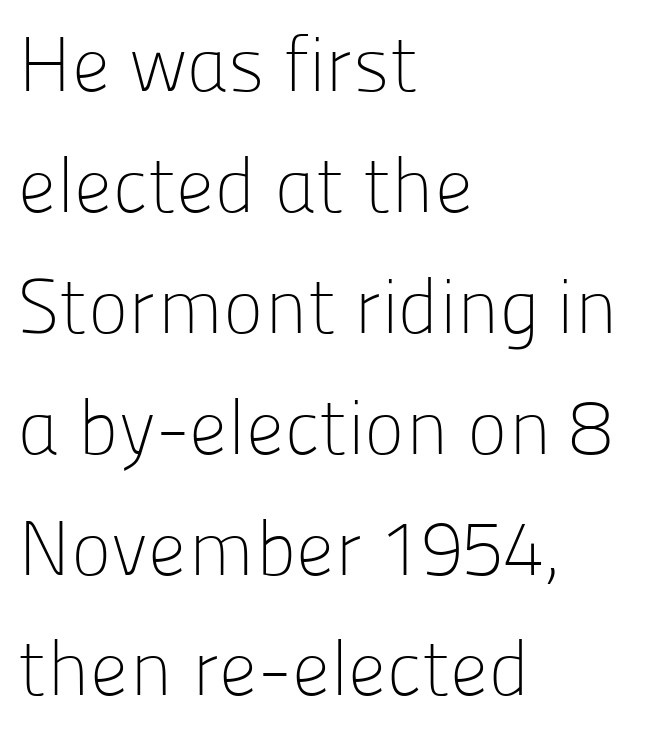
The cut favours lightness, reaching ordinary text weight at its darkest. The rendering uses natural spacing where letterforms have individual widths. Letterform terminals end flat and unadorned throughout the passage. This is roman type, the default non-slanted kind. This block has exactly the height ordinary leading produces.
